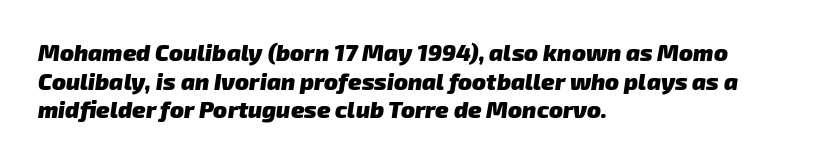
The image shows 23 px bold type; set left-aligned, line spacing 1.24x, normal letter spacing, not underlined.
